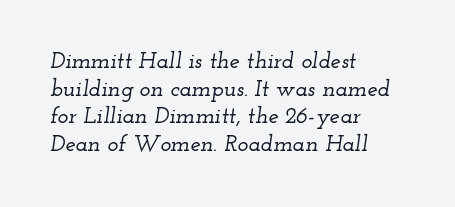
{"italic": "yes", "lean": "right", "slant_degrees": 12, "underline": "no", "align": "left", "line_spacing_ratio": 1.2, "letter_spacing": "normal", "letter_spacing_em": 0.0, "glyph_px": 23}
